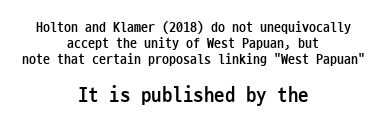
{"italic": "no", "bold": "yes", "underline": "no", "align": "center", "line_spacing": "tight", "line_spacing_ratio": 1.13, "letter_spacing": "normal", "letter_spacing_em": 0.0, "larger_block": "second", "size_ratio": 1.5, "glyph_px": 21}
